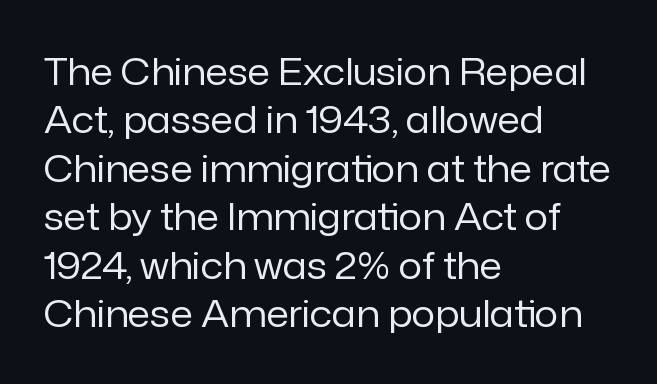
The image shows 37 px regular-weight sans-serif type, upright; set left-aligned, normal line spacing (1.31x), normal letter spacing, not underlined; low stroke contrast and a medium x-height.
